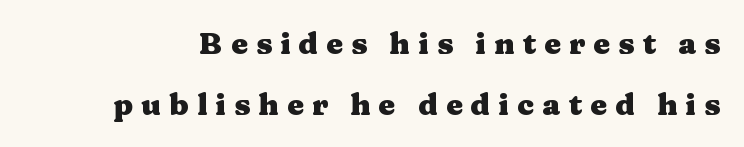
Q: Is the text bold? A: Yes.
Q: Is the text italic (slanted)? A: No, it is upright.
Q: Is the typeface a serif or a sans-serif typeface? A: Serif.
Q: Is the text underlined? A: No.
Q: Is the spacing between letters normal or unusually wide? A: Unusually wide.
Q: Is the spacing between lines tight, normal or loose? A: Loose.
Q: Width (condensed, normal, or wide)? A: Wide.
Q: Stroke contrast? A: Medium.
Q: x-height? A: Medium.
Q: Monospaced? A: No.
